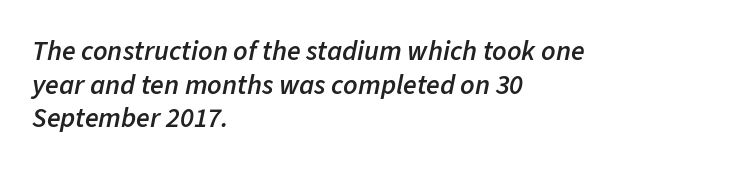
A classic flush-left, rag-right setting is used for this passage. A typesetter would call this zero additional tracking. Is this a fixed-width face? No — the glyphs have proportional, varying widths. Set as a demibold, roughly 600 on the weight scale.
